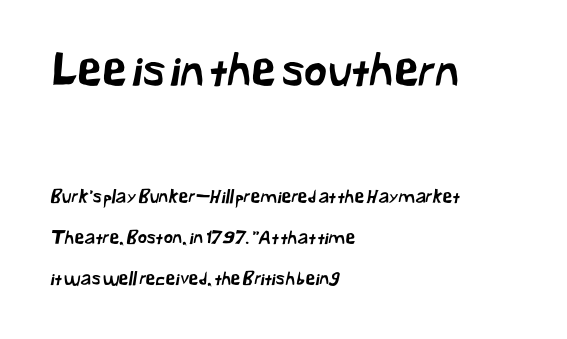
Q: Is the typeface a serif or a sans-serif typeface? A: Sans-serif.
Q: Is the text underlined? A: No.
Q: How is the paragraph aligned? A: Left-aligned.
Q: Is the spacing between letters normal or unusually wide? A: Normal.
Q: Is the spacing between lines tight, normal or loose? A: Loose.
Q: Which block of text is set in a larger size, the first (top) or the second (bottom)? A: The first (top) one.
Q: Width (condensed, normal, or wide)? A: Normal.
Q: Stroke contrast? A: Low.
Q: x-height? A: Medium.
Q: Monospaced? A: No.
